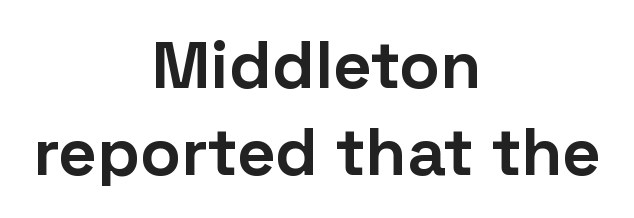
These lines are composed in type without serifs. This sample has the flowing, uneven cadence of proportional lettering. Honestly, there is no underline to notice here at all. Notice how thick the strokes are: this is what a full bold looks like. A typesetter would call this zero additional tracking.
